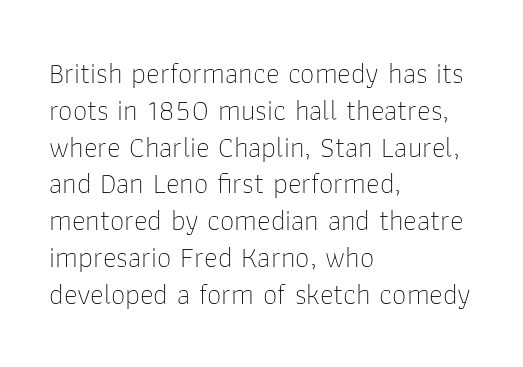
{"serif": "no", "italic": "no", "bold": "no", "weight": "thin", "width": "normal", "stroke_contrast": "low", "x_height": "medium", "monospaced": "no", "underline": "no", "align": "left", "line_spacing": "normal", "line_spacing_ratio": 1.27, "letter_spacing": "normal", "letter_spacing_em": 0.0, "glyph_px": 29}
